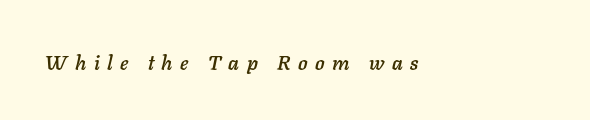
{"italic": "yes", "lean": "right", "slant_degrees": 11, "underline": "no", "align": "left", "letter_spacing": "wide", "letter_spacing_em": 0.38, "glyph_px": 20}
